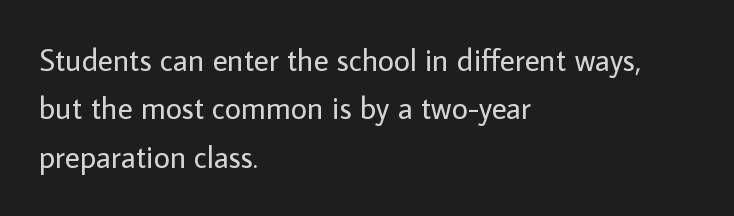
The letters advance in unequal steps, a hallmark of proportional type. Notice how the stems are strictly vertical — no italics here. Rule under the text: the space is simply empty. Quick note: interline space is typical. In CSS terms this would be text-align: left.
